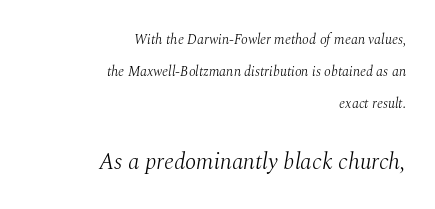
Unmarked baselines from the first word to the last. The strokes carry an ordinary text weight at most. All the whitespace from short lines collects on the left. The letters in the lower block stand taller than those in the block above. In terms of posture, this sample is oblique.
